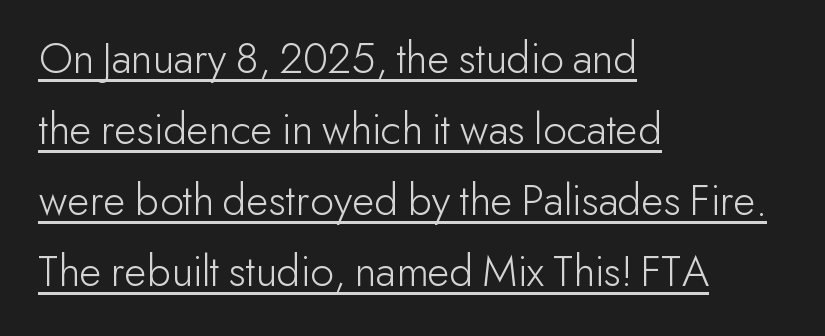
Q: Is the text bold? A: No.
Q: Is the text italic (slanted)? A: No, it is upright.
Q: Is the typeface a serif or a sans-serif typeface? A: Sans-serif.
Q: Is the text underlined? A: Yes.
Q: How is the paragraph aligned? A: Left-aligned.
Q: Is the spacing between letters normal or unusually wide? A: Normal.
Q: Is the spacing between lines tight, normal or loose? A: Normal.
Q: Width (condensed, normal, or wide)? A: Normal.
Q: Stroke contrast? A: Low.
Q: x-height? A: Small.
Q: Monospaced? A: No.
